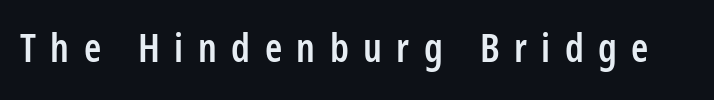
The image shows 39 px semibold, condensed sans-serif type, upright; set unusually wide letter spacing (+0.37 em), not underlined; low stroke contrast and a medium x-height.
